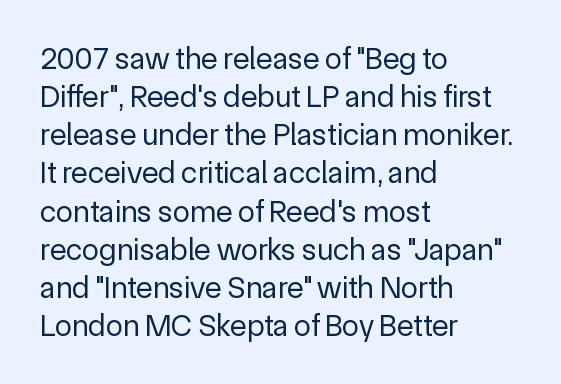
The image shows 31 px regular-weight sans-serif type, upright; set left-aligned, line spacing 1.23x, normal letter spacing, not underlined; a medium x-height.
